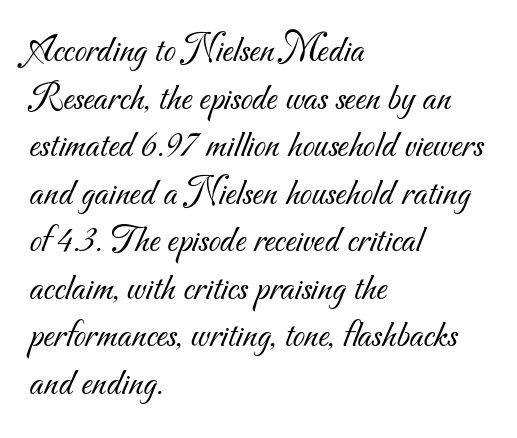
Q: Is the text bold? A: No.
Q: Is the typeface a serif or a sans-serif typeface? A: Sans-serif.
Q: Is the text underlined? A: No.
Q: How is the paragraph aligned? A: Left-aligned.
Q: Is the spacing between letters normal or unusually wide? A: Normal.
Q: Width (condensed, normal, or wide)? A: Normal.
Q: Stroke contrast? A: Medium.
Q: x-height? A: Small.
Q: Monospaced? A: No.
